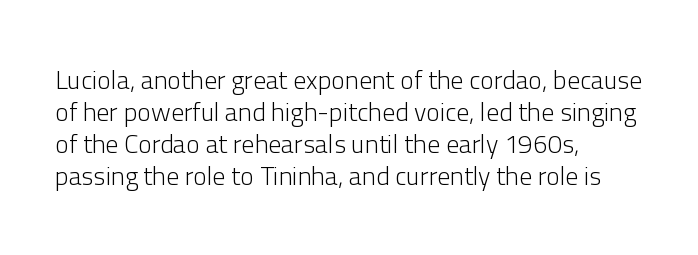
{"italic": "no", "bold": "no", "underline": "no", "align": "left", "line_spacing_ratio": 1.23, "letter_spacing": "normal", "letter_spacing_em": 0.0, "glyph_px": 26}
